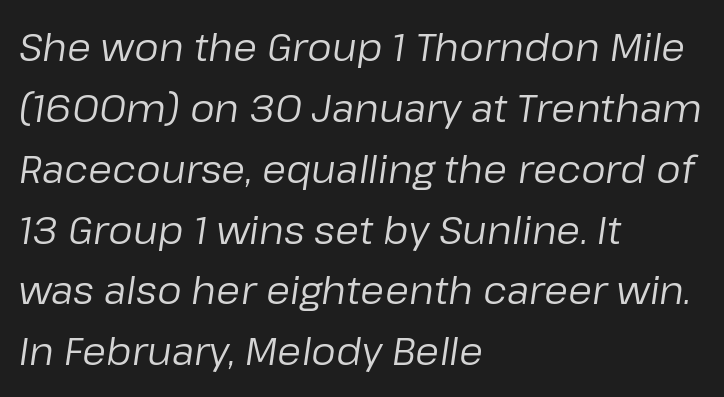
Descenders are the only things crossing below the line. Each letter keeps its own natural width here, so spacing adapts to shape. Compared with typical body copy, the letter spacing here is the same. The typesetting does not lean heavy: it is not bold.
